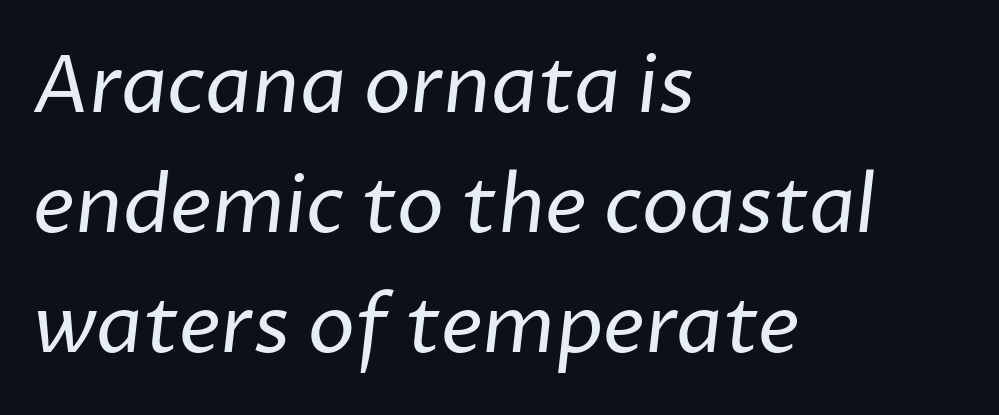
The image shows 79 px regular-weight sans-serif type; set left-aligned, normal line spacing (1.52x), normal letter spacing, not underlined; low stroke contrast and a medium x-height.
